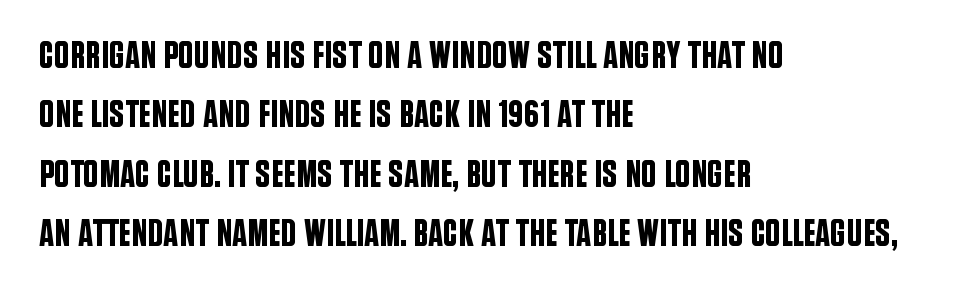
{"serif": "no", "italic": "no", "width": "condensed", "stroke_contrast": "low", "x_height": "large", "monospaced": "no", "underline": "no", "align": "left", "line_spacing": "normal", "line_spacing_ratio": 1.56, "letter_spacing": "normal", "letter_spacing_em": 0.0, "glyph_px": 38}
